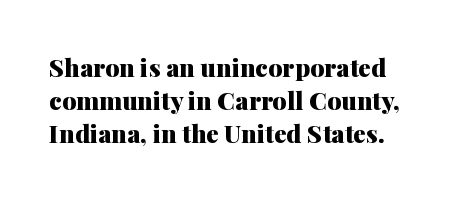
A full-strength bold gives these letters their thick strokes. The gaps between neighbouring characters are ordinary and unremarkable. The lines sit at an ordinary, default distance from one another. Descender tails drop into unmarked territory.
